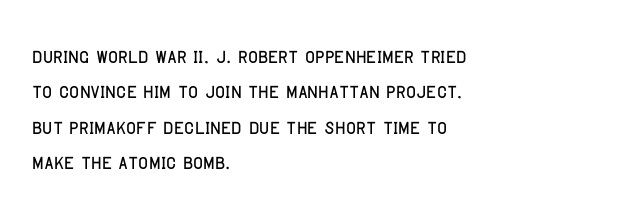
The image shows 27 px text type, upright; set left-aligned, normal line spacing (1.31x), normal letter spacing, not underlined.
